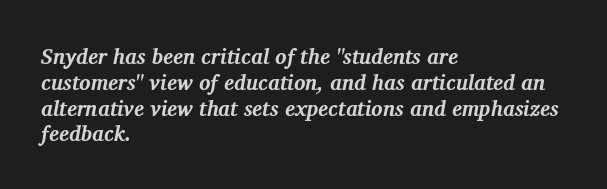
The image shows 21 px bold type, italic (leaning right); set left-aligned, line spacing 1.23x, normal letter spacing, not underlined.
